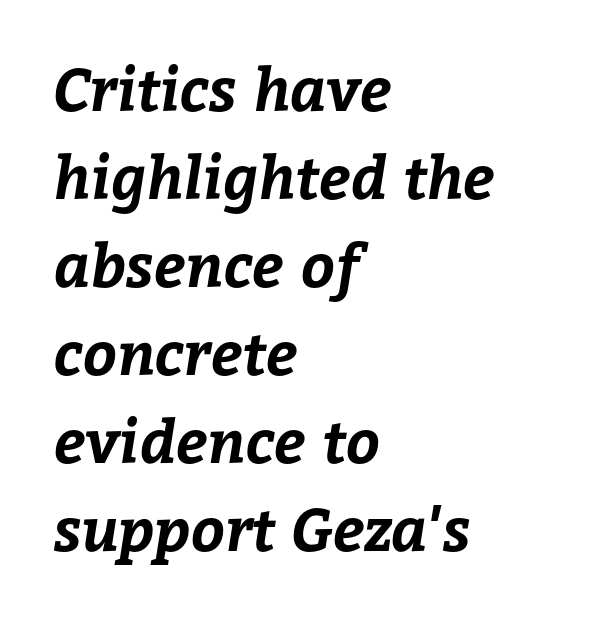
{"bold": "yes", "weight": "bold", "width": "normal", "stroke_contrast": "low", "x_height": "medium", "monospaced": "no", "underline": "no", "align": "left", "line_spacing": "normal", "line_spacing_ratio": 1.49, "letter_spacing": "normal", "letter_spacing_em": 0.0, "glyph_px": 59}
